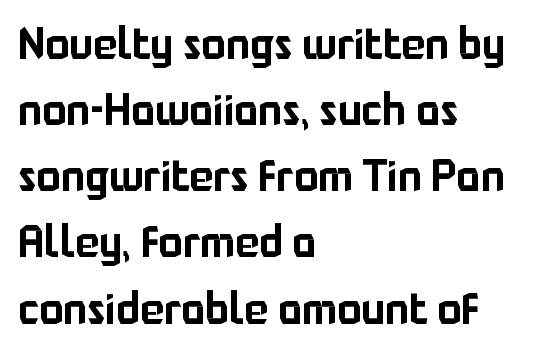
Inter-character spacing is left at the font's built-in metrics. Nope, not italic — everything's standing straight. The face used here is a sans, in the tradition of grotesques and geometrics. The rag falls on the right side of this text block. The vertical gap from one line to the next is medium. The string is rendered with underlining switched off.
